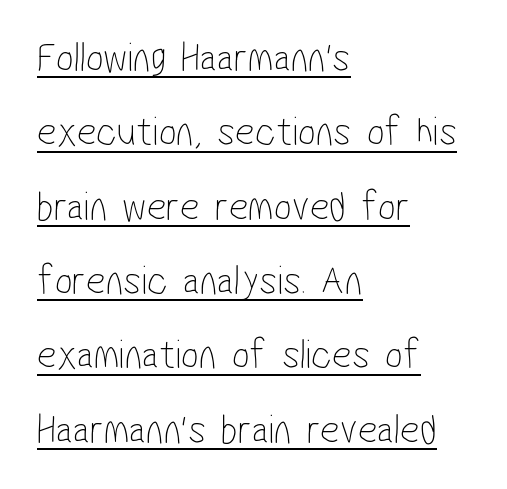
The image shows 42 px thin, condensed sans-serif type; set left-aligned, line spacing 1.77x, normal letter spacing, underlined; low stroke contrast and a medium x-height.
